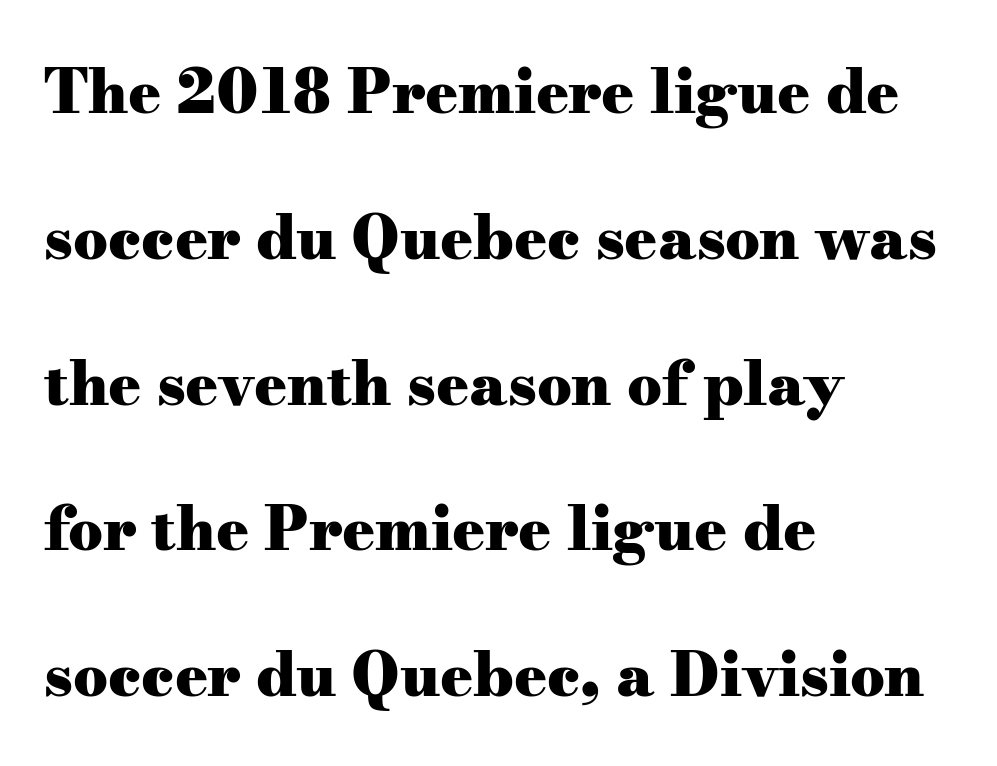
{"serif": "yes", "italic": "no", "bold": "yes", "weight": "heavy", "width": "wide", "stroke_contrast": "medium", "x_height": "small", "monospaced": "no", "underline": "no", "align": "left", "line_spacing": "loose", "line_spacing_ratio": 2.39, "letter_spacing": "normal", "letter_spacing_em": 0.0, "glyph_px": 61}
